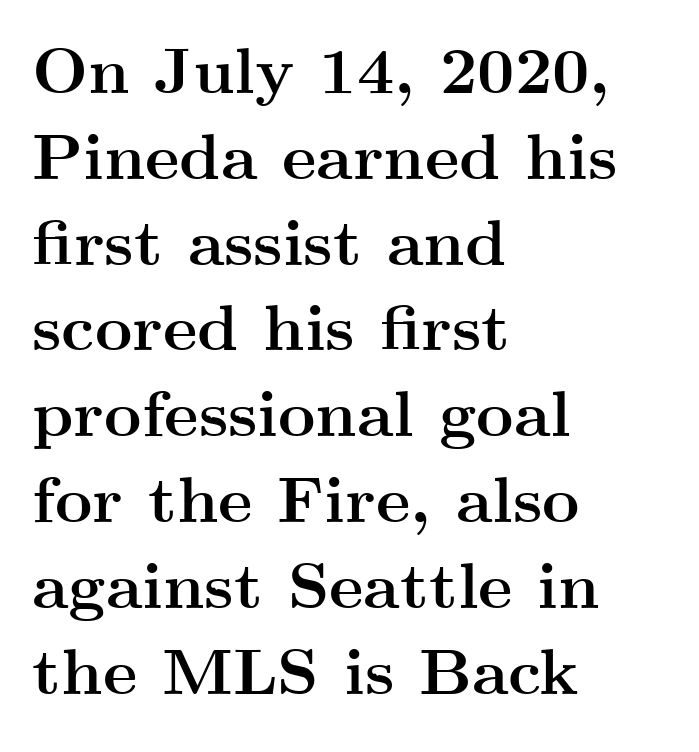
Varying glyph widths throughout — classic text-font behaviour. Students, note that the glyphs here touch the page at normal intervals. I'd describe the lettering as bold — thick and assertive. The specimen reads as upright at a glance. Regular leading.
